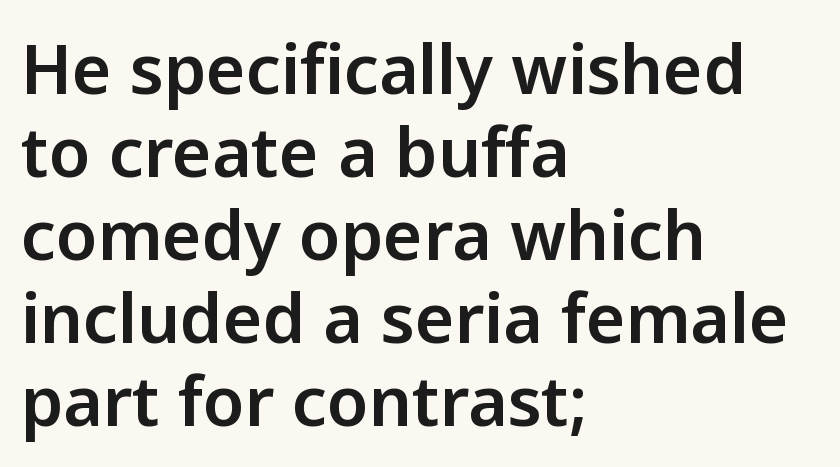
Q: Is the text italic (slanted)? A: No, it is upright.
Q: Is the typeface a serif or a sans-serif typeface? A: Sans-serif.
Q: Is the text underlined? A: No.
Q: How is the paragraph aligned? A: Left-aligned.
Q: Is the spacing between letters normal or unusually wide? A: Normal.
Q: Width (condensed, normal, or wide)? A: Normal.
Q: Stroke contrast? A: Low.
Q: x-height? A: Medium.
Q: Monospaced? A: No.
